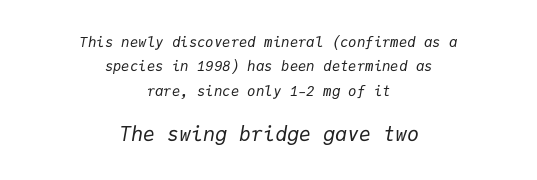
Q: Is the text bold? A: No.
Q: Is the text italic (slanted)? A: Yes, it leans right by about 9 degrees.
Q: Is the text underlined? A: No.
Q: How is the paragraph aligned? A: Centered.
Q: Is the spacing between letters normal or unusually wide? A: Normal.
Q: Which block of text is set in a larger size, the first (top) or the second (bottom)? A: The second (bottom) one.
